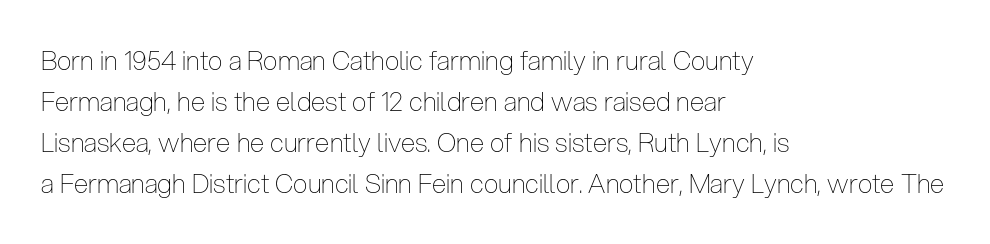
The words here are not underlined. Unbolded letterforms with no extra heft. Quick note: interline space is typical. These lines stack with their left ends in a neat column. Ordinary non-slanted type is in use. Here the glyphs are tracked normally, forming tight word shapes.
